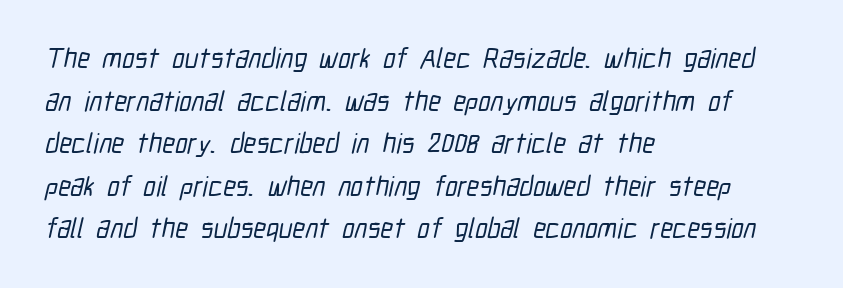
The image shows 28 px condensed sans-serif type; set left-aligned, normal line spacing (1.52x), normal letter spacing, not underlined; low stroke contrast and a medium x-height.
